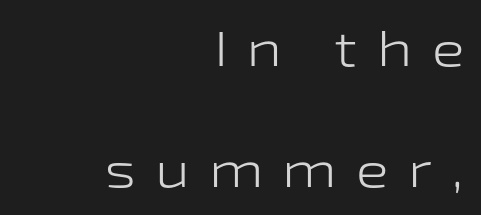
The image shows 49 px light, wide sans-serif type, upright; set right-aligned, loose line spacing (2.47x), unusually wide letter spacing (+0.39 em), not underlined; low stroke contrast and a medium x-height.
